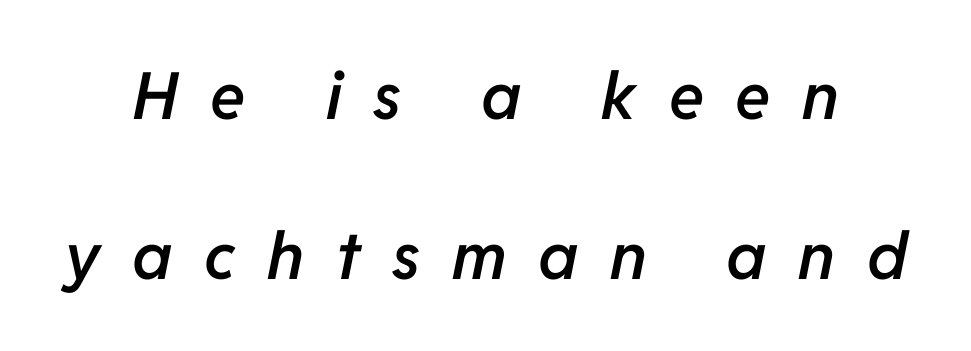
The image shows 65 px semibold type, italic (leaning right); set loose line spacing (2.46x), unusually wide letter spacing (+0.49 em), not underlined; low stroke contrast and a medium x-height.
